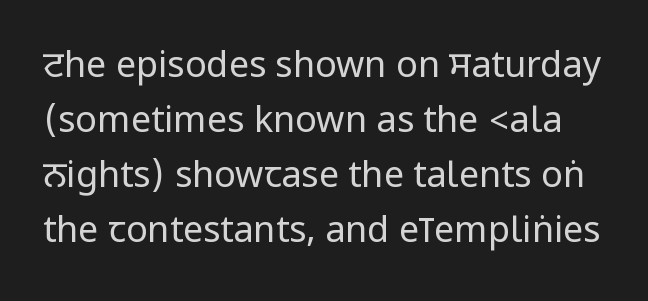
Q: Is the text bold? A: No.
Q: Is the text italic (slanted)? A: No, it is upright.
Q: Is the typeface a serif or a sans-serif typeface? A: Sans-serif.
Q: Is the text underlined? A: No.
Q: Is the spacing between letters normal or unusually wide? A: Normal.
Q: Is the spacing between lines tight, normal or loose? A: Normal.
Q: Width (condensed, normal, or wide)? A: Condensed.
Q: Stroke contrast? A: Low.
